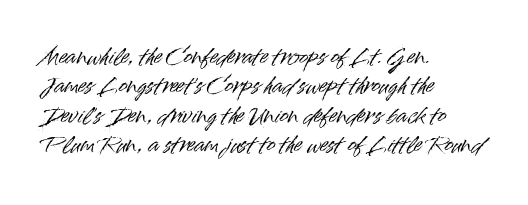
If you drew a ruler down the left edge, every line would touch it. The foot of each line stays bare and open. What's the leading like? Ordinary, nothing unusual. Observe the ordinary spacing: letters are neighbours, not strangers.
